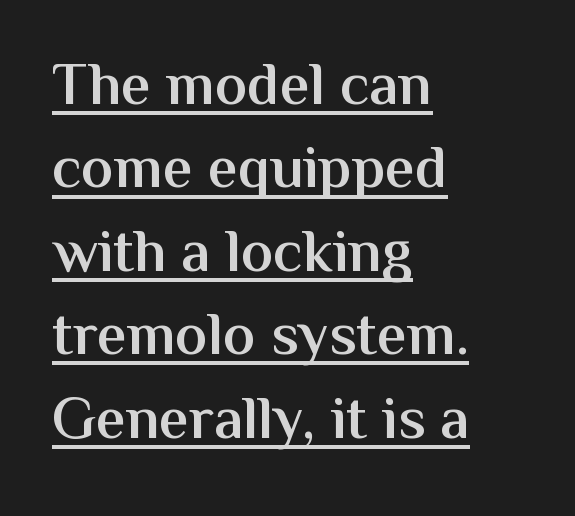
Q: Is the text bold? A: Semi-bold.
Q: Is the text italic (slanted)? A: No, it is upright.
Q: Is the typeface a serif or a sans-serif typeface? A: Sans-serif.
Q: Is the text underlined? A: Yes.
Q: How is the paragraph aligned? A: Left-aligned.
Q: Is the spacing between letters normal or unusually wide? A: Normal.
Q: Is the spacing between lines tight, normal or loose? A: Normal.
Q: Width (condensed, normal, or wide)? A: Normal.
Q: Stroke contrast? A: Medium.
Q: x-height? A: Medium.
Q: Monospaced? A: No.
